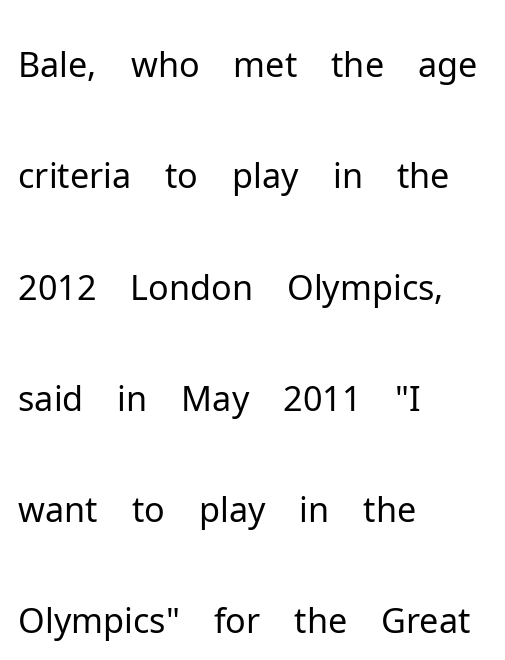
The image shows 70 px light sans-serif type, upright; set left-aligned, normal line spacing (1.59x), normal letter spacing, not underlined; low stroke contrast and a medium x-height.
